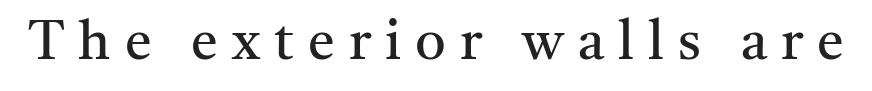
{"serif": "yes", "italic": "no", "bold": "no", "weight": "regular", "width": "normal", "stroke_contrast": "medium", "x_height": "medium", "monospaced": "no", "underline": "no", "letter_spacing": "wide", "letter_spacing_em": 0.26, "glyph_px": 54}
